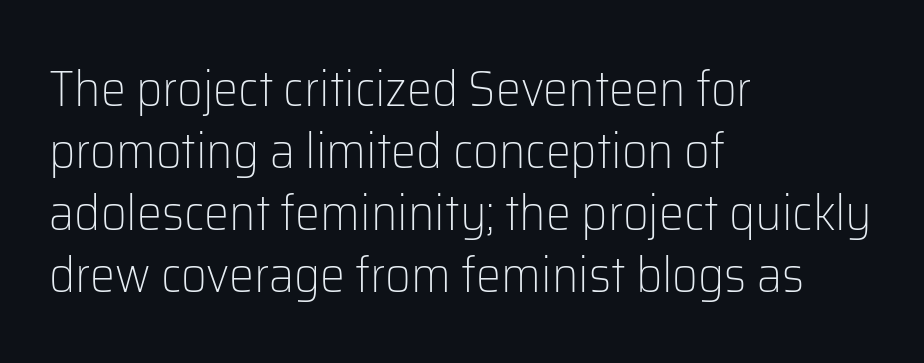
{"serif": "no", "italic": "no", "bold": "no", "weight": "light", "width": "normal", "stroke_contrast": "low", "x_height": "medium", "monospaced": "no", "underline": "no", "align": "left", "line_spacing_ratio": 1.24, "letter_spacing": "normal", "letter_spacing_em": 0.0, "glyph_px": 50}
